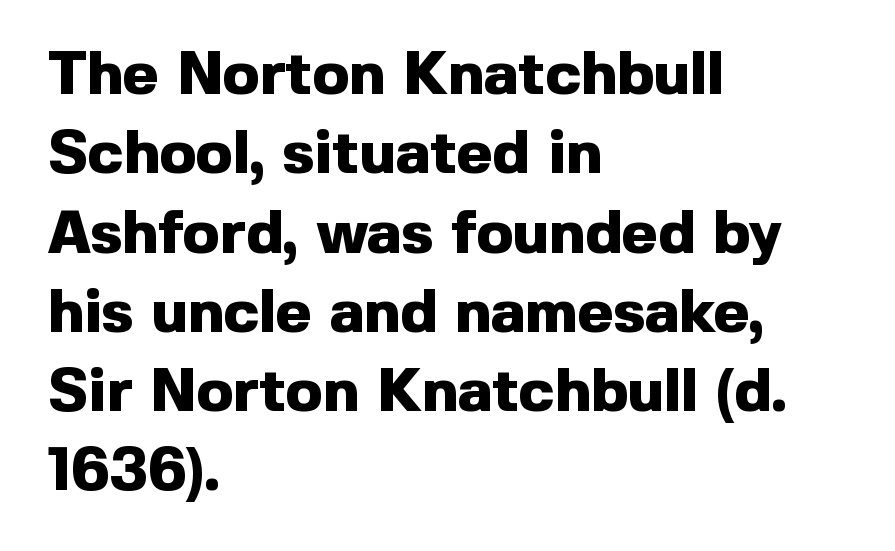
{"serif": "no", "italic": "no", "bold": "yes", "weight": "heavy", "width": "normal", "x_height": "medium", "monospaced": "no", "underline": "no", "align": "left", "line_spacing": "normal", "line_spacing_ratio": 1.3, "letter_spacing": "normal", "letter_spacing_em": 0.0, "glyph_px": 61}
